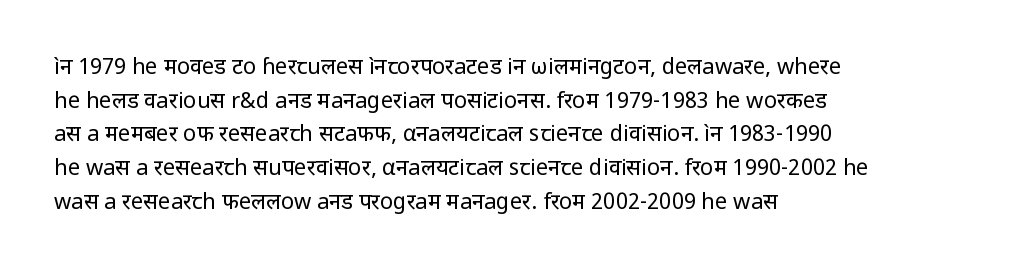
Unbolded letterforms with no extra heft. The letterforms sit shoulder to shoulder at normal distance. Line spacing here is normal. Glance below the letters and you will spot only blank space. Visually the block forms a straight wall on the left and a jagged coastline on the right.
